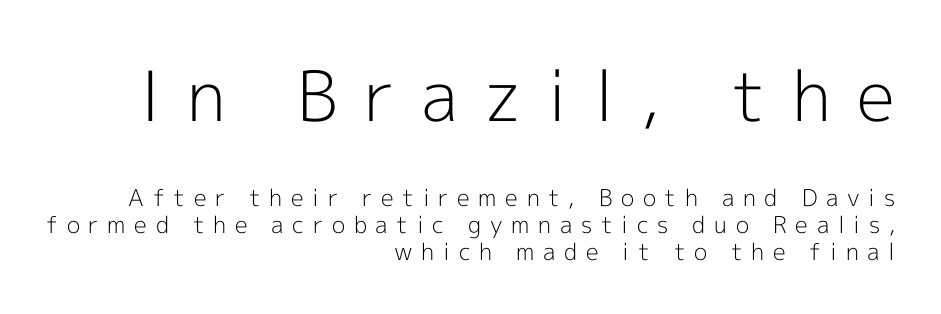
Horizontally, the lines are justified to the trailing edge only. These lines are rendered in a variable-pitch font. The glyphs in this specimen are sans serif. Weight: in the light-to-regular range. Reading top to bottom, the characters get smaller at the block break. Words appear elongated and porous because spacing is wide.
